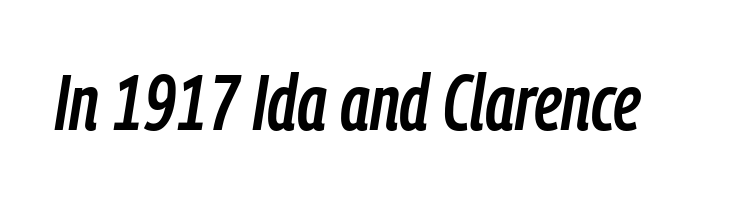
Q: Is the text italic (slanted)? A: Yes, it leans right by about 9 degrees.
Q: Is the text underlined? A: No.
Q: Is the spacing between letters normal or unusually wide? A: Normal.
Q: Width (condensed, normal, or wide)? A: Condensed.
Q: Stroke contrast? A: Low.
Q: x-height? A: Medium.
Q: Monospaced? A: No.
